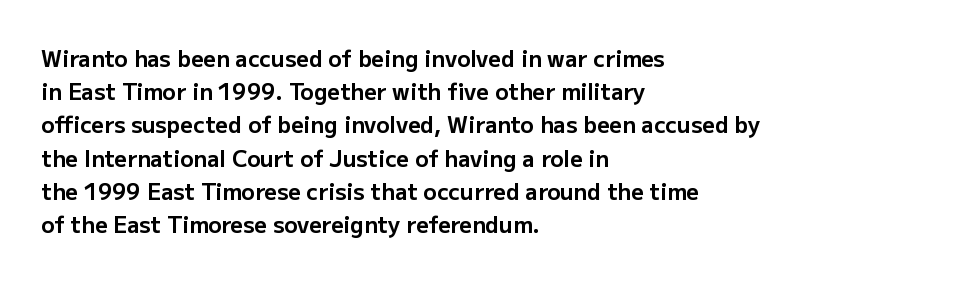
{"italic": "no", "bold": "yes", "underline": "no", "align": "left", "line_spacing": "normal", "line_spacing_ratio": 1.51, "letter_spacing": "normal", "letter_spacing_em": 0.0, "glyph_px": 22}
